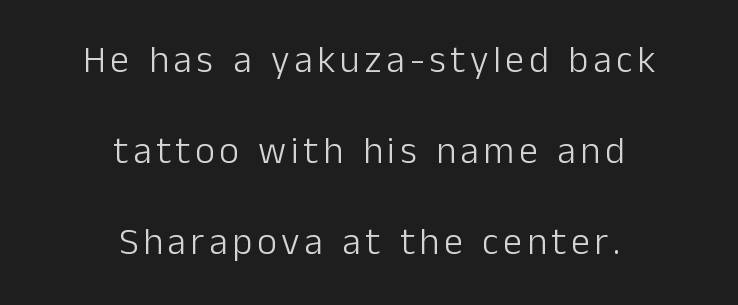
{"serif": "no", "italic": "no", "bold": "no", "weight": "light", "width": "normal", "stroke_contrast": "low", "x_height": "medium", "monospaced": "no", "underline": "no", "align": "center", "line_spacing": "loose", "line_spacing_ratio": 2.39, "glyph_px": 38}
